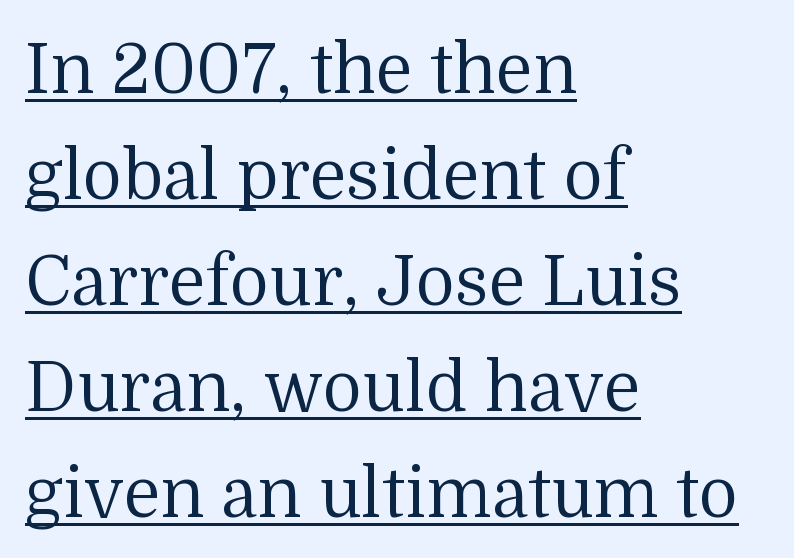
The face used here appears with an underline applied. Vertical spacing — default. The horizontal fit of the characters is conventional and even. Varying glyph widths throughout — classic text-font behaviour. Quick note: not italic, upright. This sample uses a serif face.
